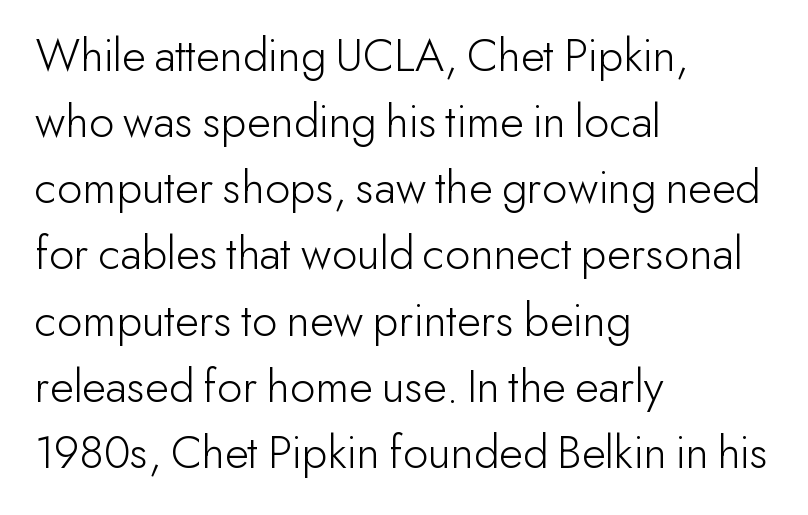
{"serif": "no", "italic": "no", "bold": "no", "weight": "light", "width": "normal", "stroke_contrast": "low", "x_height": "small", "monospaced": "no", "underline": "no", "align": "left", "line_spacing": "normal", "line_spacing_ratio": 1.35, "letter_spacing": "normal", "letter_spacing_em": 0.0, "glyph_px": 49}
